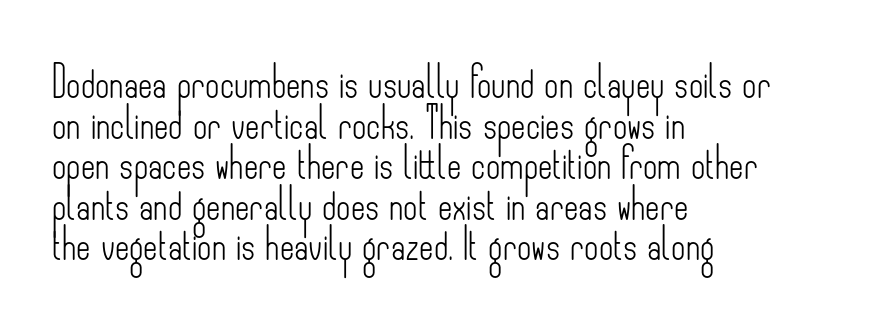
{"serif": "no", "italic": "no", "bold": "no", "weight": "light", "width": "condensed", "stroke_contrast": "low", "x_height": "small", "monospaced": "no", "underline": "no", "align": "left", "line_spacing": "normal", "line_spacing_ratio": 1.31, "letter_spacing": "normal", "letter_spacing_em": 0.0, "glyph_px": 31}
